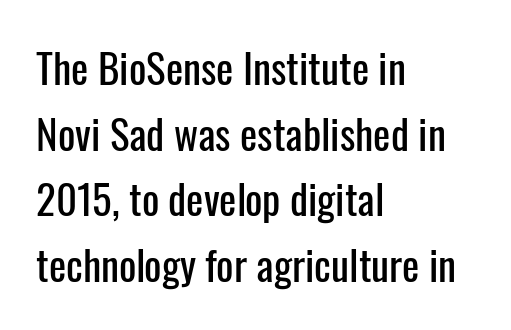
The image shows 41 px condensed sans-serif type, upright; set left-aligned, normal line spacing (1.6x), normal letter spacing, not underlined; low stroke contrast and a medium x-height.
